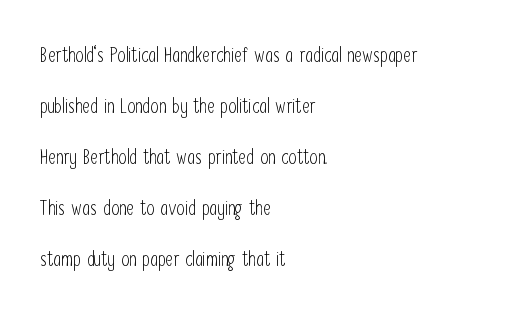
Q: Is the text bold? A: No.
Q: Is the text italic (slanted)? A: No, it is upright.
Q: Is the text underlined? A: No.
Q: How is the paragraph aligned? A: Left-aligned.
Q: Is the spacing between letters normal or unusually wide? A: Normal.
Q: Is the spacing between lines tight, normal or loose? A: Loose.
